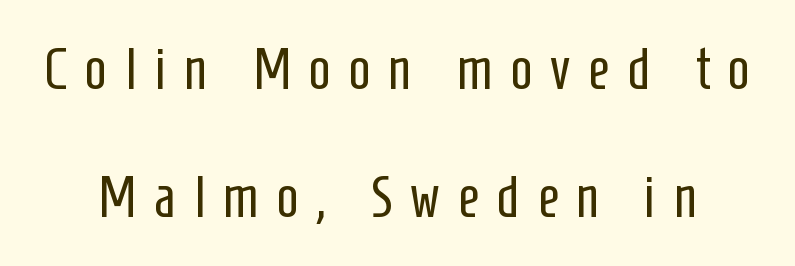
The image shows 58 px regular-weight, condensed sans-serif type, upright; set loose line spacing (2.2x), unusually wide letter spacing (+0.31 em), not underlined; low stroke contrast and a medium x-height.
